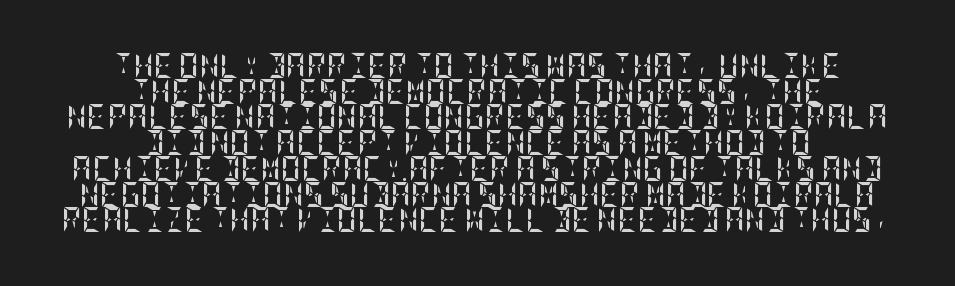
The lines are packed closely together with very little leading. Designer's note — italics off, roman on. Typographic density is high because the face is bold. Short note: letters normally spaced.
